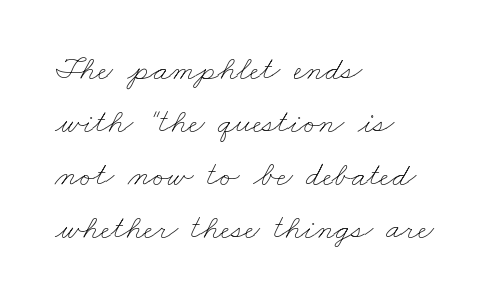
{"bold": "no", "weight": "thin", "width": "wide", "stroke_contrast": "low", "x_height": "small", "monospaced": "no", "underline": "no", "align": "left", "line_spacing": "normal", "line_spacing_ratio": 1.56, "letter_spacing": "normal", "letter_spacing_em": 0.0, "glyph_px": 34}
